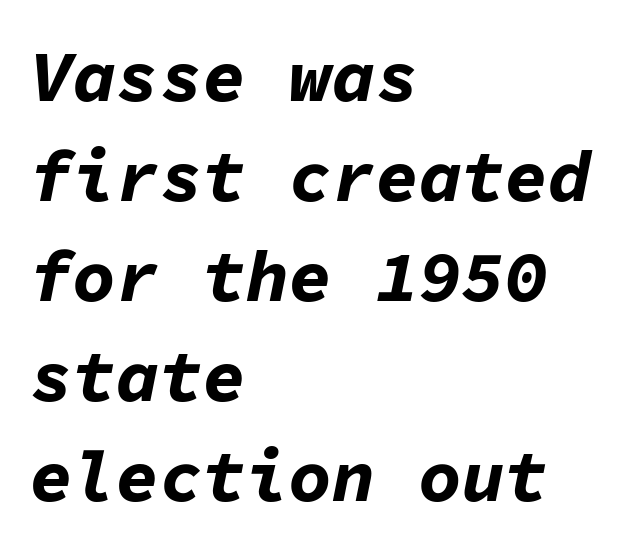
Q: Is the text bold? A: Yes.
Q: Is the text italic (slanted)? A: Yes, it leans right by about 11 degrees.
Q: Is the text underlined? A: No.
Q: How is the paragraph aligned? A: Left-aligned.
Q: Is the spacing between letters normal or unusually wide? A: Normal.
Q: Is the spacing between lines tight, normal or loose? A: Normal.
Q: Width (condensed, normal, or wide)? A: Normal.
Q: Stroke contrast? A: Low.
Q: x-height? A: Medium.
Q: Monospaced? A: Yes.
